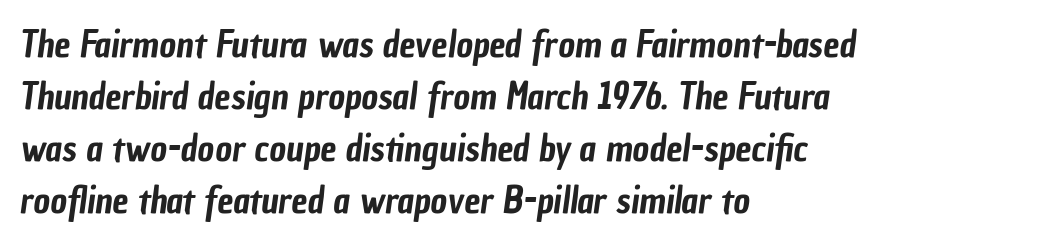
The glyphs in this specimen are sans serif. Beneath every word, the page is bare. The tracking reads as untouched default to a designer's eye. The rendering uses a moderate line-height, typical for paragraphs.
